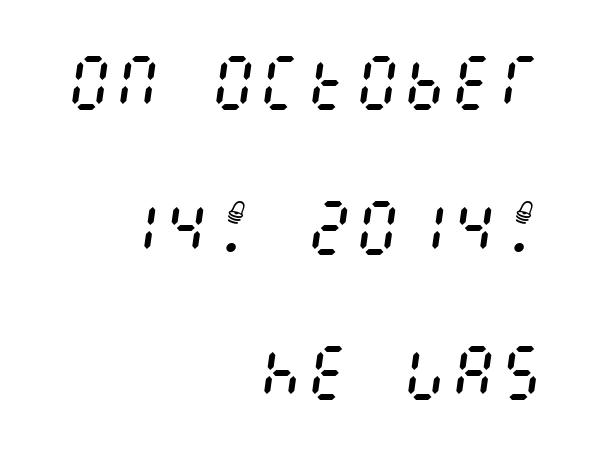
{"italic": "yes", "lean": "right", "slant_degrees": 8, "bold": "no", "weight": "regular", "width": "condensed", "stroke_contrast": "medium", "x_height": "large", "underline": "no", "align": "right", "line_spacing": "loose", "line_spacing_ratio": 2.42, "letter_spacing": "normal", "letter_spacing_em": 0.0, "glyph_px": 60}
